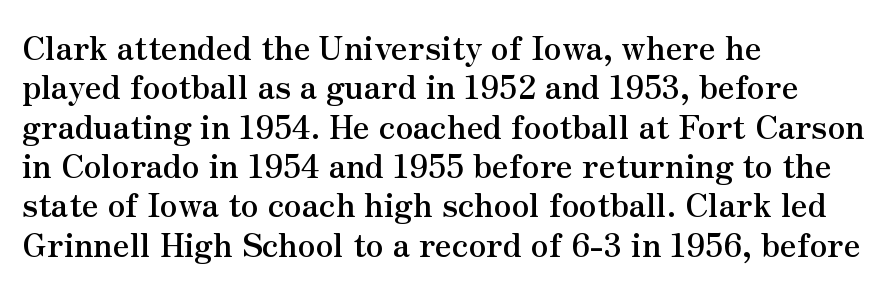
{"serif": "yes", "italic": "no", "bold": "yes", "weight": "semibold", "width": "normal", "stroke_contrast": "medium", "x_height": "small", "monospaced": "no", "underline": "no", "align": "left", "line_spacing_ratio": 1.23, "letter_spacing": "normal", "letter_spacing_em": 0.0, "glyph_px": 32}
